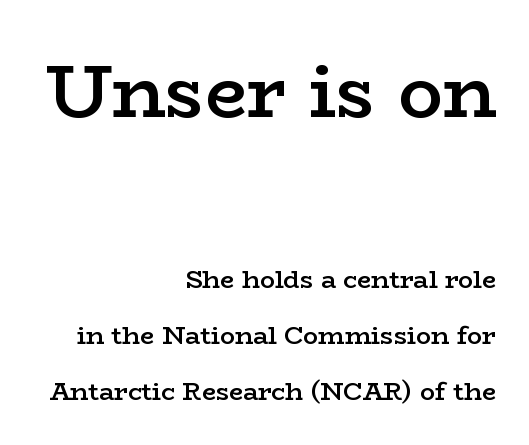
Honestly, there is no underline to notice here at all. Glyph-to-glyph distance matches everyday printed text. The rag falls on the left side of this text block. You get the large type first, then a drop to smaller type.
